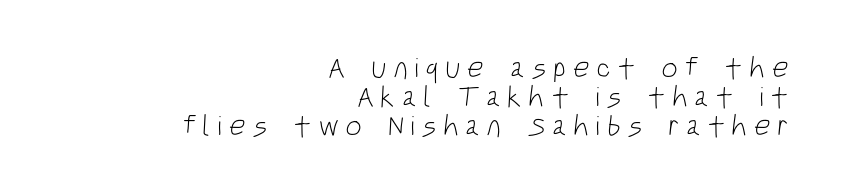
The image shows 29 px light, condensed sans-serif type; set right-aligned, tight line spacing (1.0x), unusually wide letter spacing (+0.23 em), not underlined; low stroke contrast and a large x-height.
